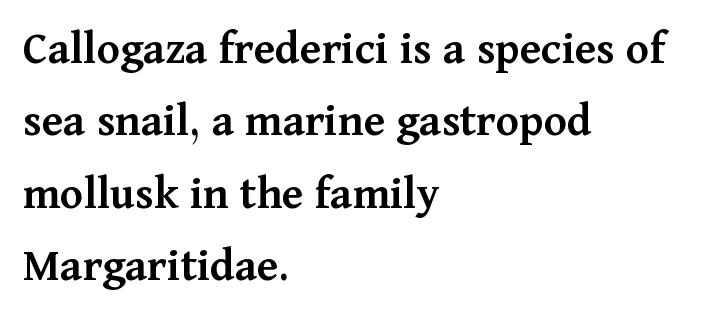
Q: Is the text bold? A: Semi-bold.
Q: Is the text italic (slanted)? A: No, it is upright.
Q: Is the typeface a serif or a sans-serif typeface? A: Serif.
Q: Is the text underlined? A: No.
Q: How is the paragraph aligned? A: Left-aligned.
Q: Is the spacing between letters normal or unusually wide? A: Normal.
Q: Is the spacing between lines tight, normal or loose? A: Normal.
Q: Width (condensed, normal, or wide)? A: Normal.
Q: Stroke contrast? A: Medium.
Q: x-height? A: Medium.
Q: Monospaced? A: No.
